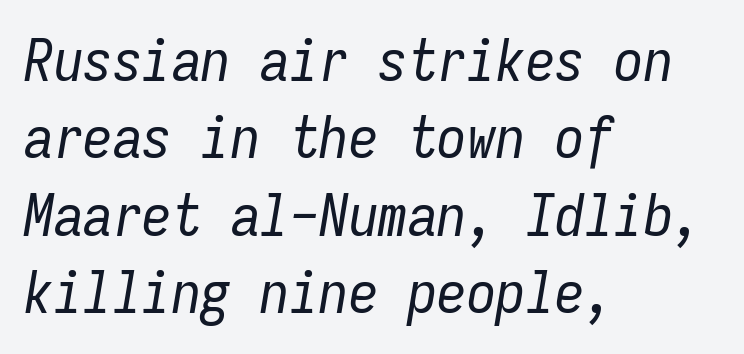
The image shows 59 px regular-weight, condensed type, italic (leaning right), monospaced; set left-aligned, normal line spacing (1.31x), normal letter spacing, not underlined; low stroke contrast and a medium x-height.
